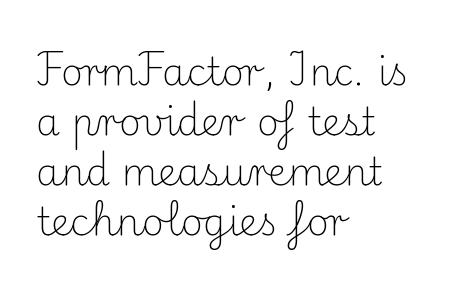
The image shows 38 px light serif type, upright; set left-aligned, normal line spacing (1.32x), normal letter spacing, not underlined; medium stroke contrast and a small x-height.
